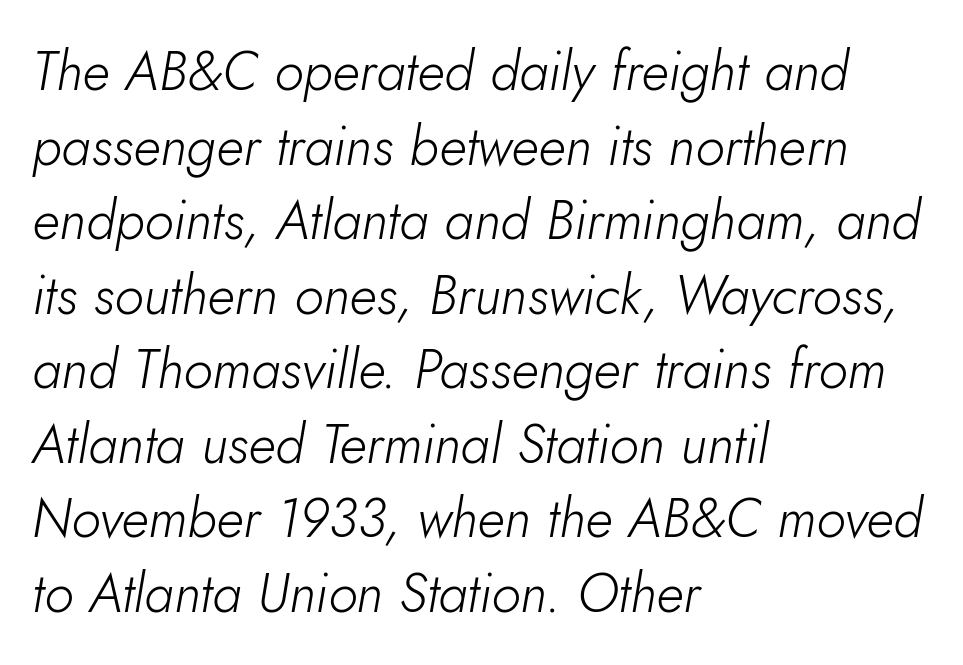
Q: Is the text bold? A: No.
Q: Is the text italic (slanted)? A: Yes, it leans right by about 10 degrees.
Q: Is the text underlined? A: No.
Q: How is the paragraph aligned? A: Left-aligned.
Q: Is the spacing between letters normal or unusually wide? A: Normal.
Q: Is the spacing between lines tight, normal or loose? A: Normal.
Q: Width (condensed, normal, or wide)? A: Normal.
Q: Stroke contrast? A: Low.
Q: x-height? A: Small.
Q: Monospaced? A: No.
